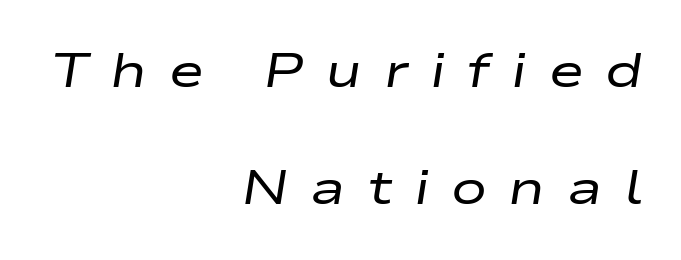
{"italic": "yes", "lean": "right", "slant_degrees": 9, "bold": "no", "weight": "regular", "width": "wide", "stroke_contrast": "low", "x_height": "medium", "monospaced": "no", "underline": "no", "align": "right", "line_spacing": "loose", "line_spacing_ratio": 2.44, "letter_spacing": "wide", "letter_spacing_em": 0.45, "glyph_px": 48}
